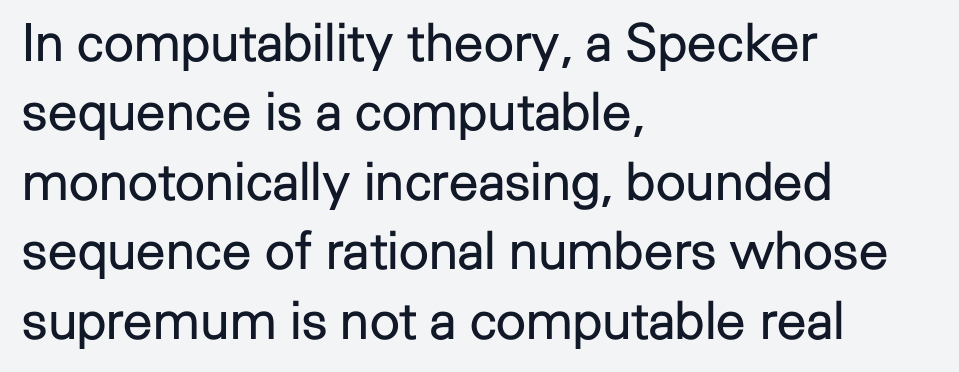
The specimen omits any rule beneath the text block's lines. Line starts are locked; line ends wander. These lines keep a tight, regular rhythm from letter to letter. The lines sit at an ordinary, default distance from one another.
